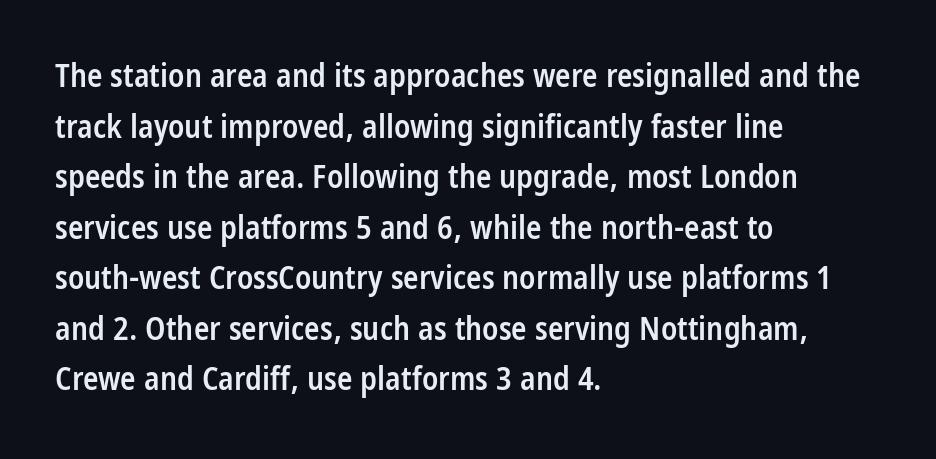
The image shows 32 px semibold, condensed sans-serif type, upright; set left-aligned, normal line spacing (1.58x), normal letter spacing, not underlined; low stroke contrast and a large x-height.
